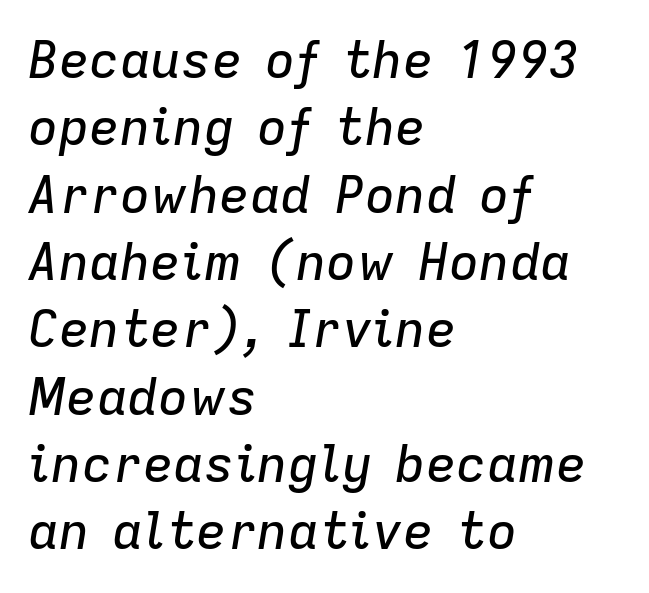
The gaps between neighbouring characters are ordinary and unremarkable. The specimen omits any rule beneath the text block's lines. Where is the straight margin? On the left. The block of text has a typical density, with ordinary space between rows. You could not count columns in this text — the font is proportionally spaced. Characters are canted at an angle relative to the baseline's perpendicular.
